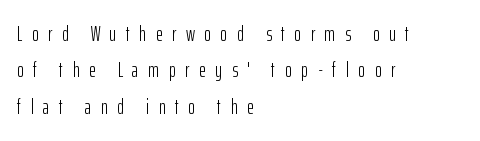
The zone under the glyphs is completely vacant. A quiet, ordinary-to-light weight characterises the typeface. Every character sits straight up, as roman type does. The compositor pushed each line to the left boundary. Characters follow at a spacing far wider than the type designer built in.
